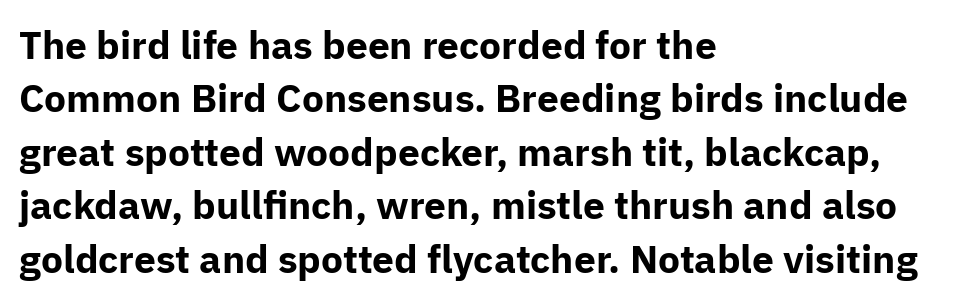
{"serif": "no", "italic": "no", "bold": "yes", "weight": "bold", "width": "normal", "stroke_contrast": "low", "x_height": "medium", "monospaced": "no", "underline": "no", "align": "left", "line_spacing": "normal", "line_spacing_ratio": 1.37, "letter_spacing": "normal", "letter_spacing_em": 0.0, "glyph_px": 39}
